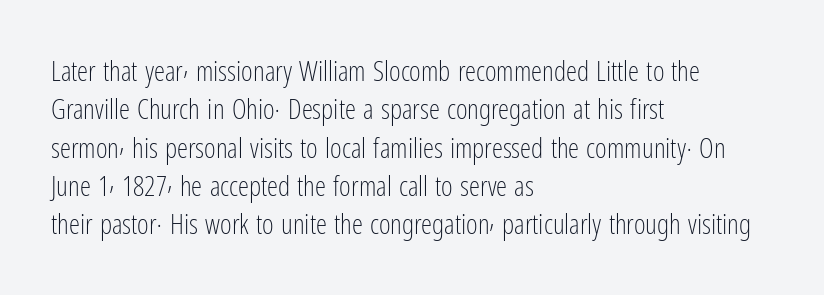
The image shows 28 px light, condensed sans-serif type, upright; set left-aligned, normal line spacing (1.37x), normal letter spacing, not underlined; low stroke contrast and a medium x-height.
